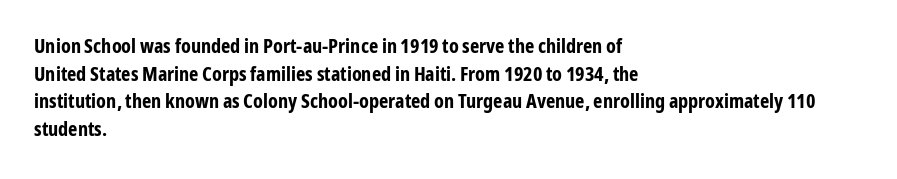
{"italic": "no", "bold": "yes", "underline": "no", "align": "left", "line_spacing": "normal", "line_spacing_ratio": 1.38, "letter_spacing": "normal", "letter_spacing_em": 0.0, "glyph_px": 20}
